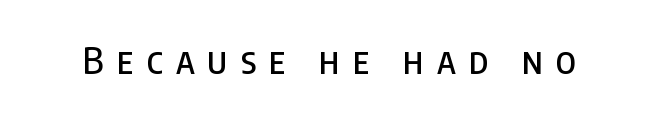
Q: Is the text italic (slanted)? A: No, it is upright.
Q: Is the typeface a serif or a sans-serif typeface? A: Sans-serif.
Q: Is the text underlined? A: No.
Q: Is the spacing between letters normal or unusually wide? A: Unusually wide.
Q: Width (condensed, normal, or wide)? A: Condensed.
Q: Stroke contrast? A: Low.
Q: x-height? A: Large.
Q: Monospaced? A: No.
